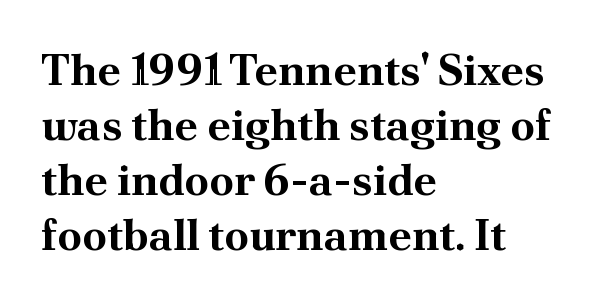
{"serif": "yes", "italic": "no", "bold": "yes", "weight": "bold", "width": "normal", "stroke_contrast": "medium", "x_height": "small", "monospaced": "no", "underline": "no", "align": "left", "line_spacing": "normal", "line_spacing_ratio": 1.25, "letter_spacing": "normal", "letter_spacing_em": 0.0, "glyph_px": 44}
